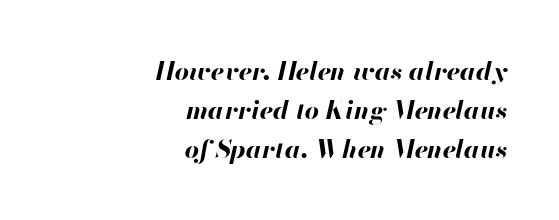
The image shows 25 px bold type, italic (leaning right); set right-aligned, normal line spacing (1.57x), normal letter spacing, not underlined.
